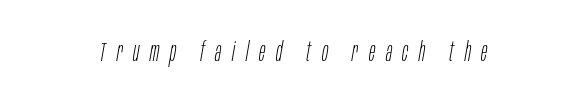
Q: Is the text bold? A: No.
Q: Is the text italic (slanted)? A: Yes, it leans right by about 10 degrees.
Q: Is the text underlined? A: No.
Q: Is the spacing between letters normal or unusually wide? A: Unusually wide.
